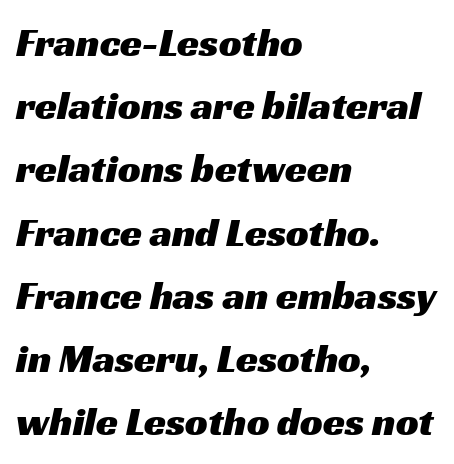
The gap between lines stays unmarked. Default kerning and tracking; the words read as compact shapes. Each letter keeps its own natural width here, so spacing adapts to shape. The rows are spaced the way most documents space them.
